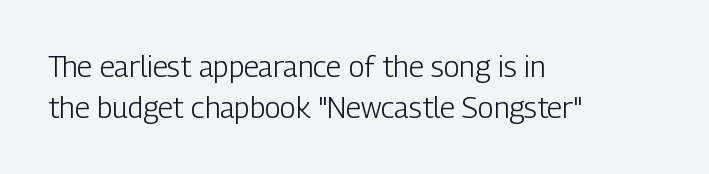
The image shows 29 px light, condensed sans-serif type, upright; set left-aligned, normal line spacing (1.42x), normal letter spacing, not underlined; low stroke contrast and a medium x-height.
